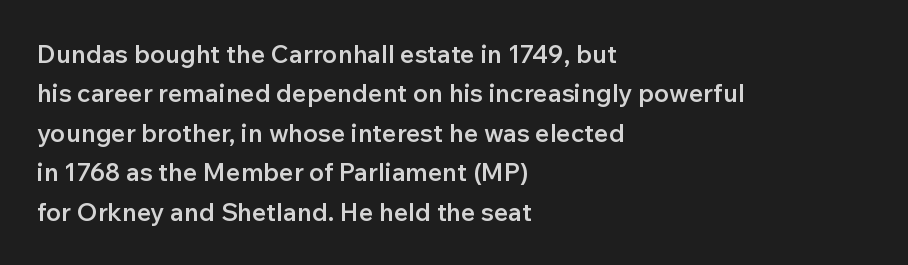
Underlining? Definitely not there. This sample uses plain, unmodified letter spacing. Is there any slant? The stems are plumb. A classic flush-left, rag-right setting is used for this passage.
